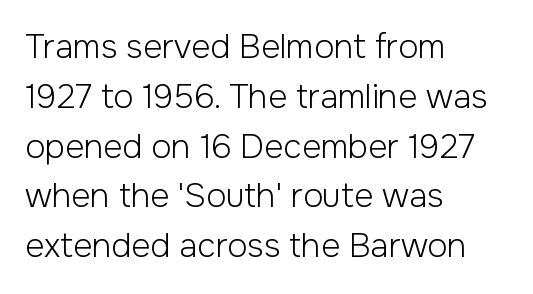
Q: Is the text bold? A: No.
Q: Is the text italic (slanted)? A: No, it is upright.
Q: Is the typeface a serif or a sans-serif typeface? A: Sans-serif.
Q: Is the text underlined? A: No.
Q: How is the paragraph aligned? A: Left-aligned.
Q: Is the spacing between letters normal or unusually wide? A: Normal.
Q: Is the spacing between lines tight, normal or loose? A: Normal.
Q: Width (condensed, normal, or wide)? A: Normal.
Q: Stroke contrast? A: Low.
Q: x-height? A: Medium.
Q: Monospaced? A: No.
